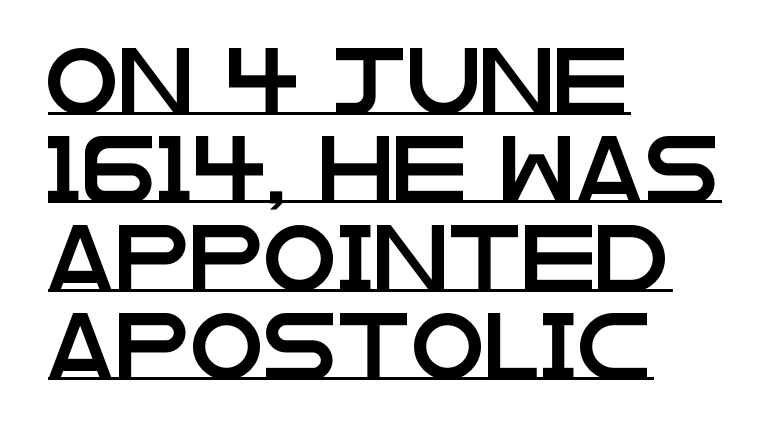
Q: Is the text italic (slanted)? A: No, it is upright.
Q: Is the typeface a serif or a sans-serif typeface? A: Sans-serif.
Q: Is the text underlined? A: Yes.
Q: How is the paragraph aligned? A: Left-aligned.
Q: Is the spacing between letters normal or unusually wide? A: Normal.
Q: Is the spacing between lines tight, normal or loose? A: Normal.
Q: Width (condensed, normal, or wide)? A: Wide.
Q: Stroke contrast? A: Low.
Q: x-height? A: Large.
Q: Monospaced? A: No.
